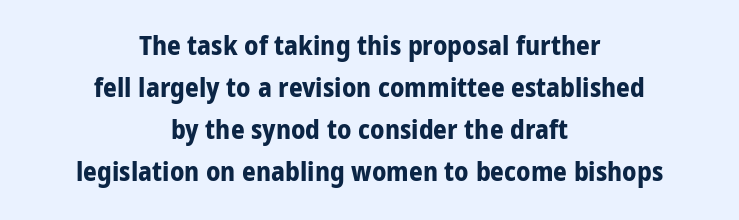
{"italic": "no", "bold": "yes", "underline": "no", "align": "center", "line_spacing": "normal", "line_spacing_ratio": 1.56, "letter_spacing": "normal", "letter_spacing_em": 0.0, "glyph_px": 27}
